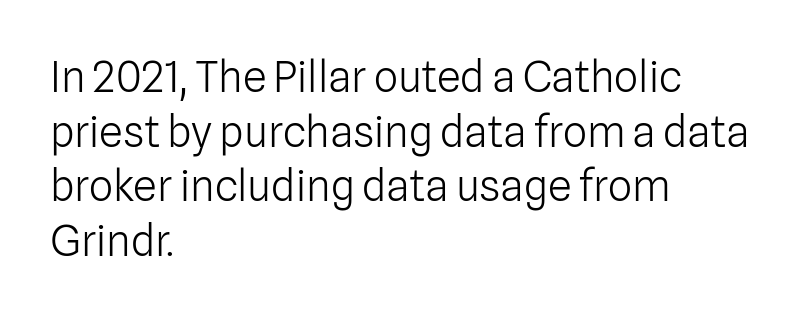
The image shows 43 px light sans-serif type, upright; set left-aligned, normal line spacing (1.27x), normal letter spacing, not underlined; low stroke contrast and a medium x-height.
